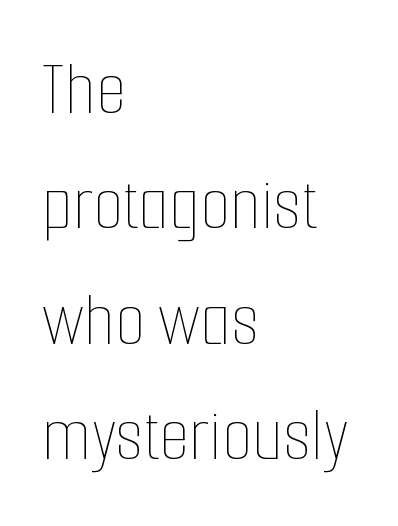
This sample is left-justified, so line endings fall wherever the words run out. Between one letter and the next there's only the usual sliver of space. The passage shown is not underscored anywhere. When letters stand straight like this, we call the style roman or upright.
